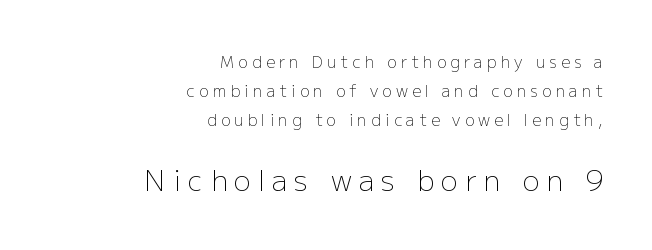
The image shows 28 px light sans-serif type, upright; set right-aligned, line spacing 1.81x, unusually wide letter spacing (+0.26 em), not underlined; the second (bottom) block is 1.75x larger; low stroke contrast and a medium x-height.
